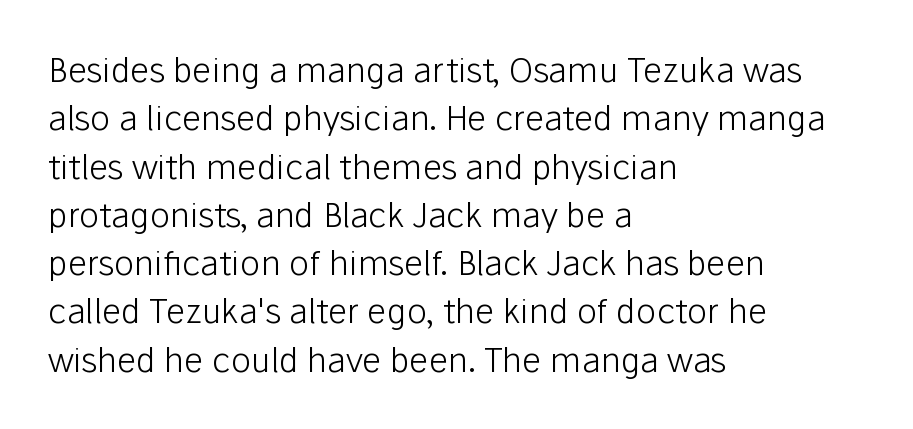
The image shows 34 px light sans-serif type, upright; set left-aligned, normal line spacing (1.42x), normal letter spacing, not underlined; low stroke contrast and a medium x-height.
